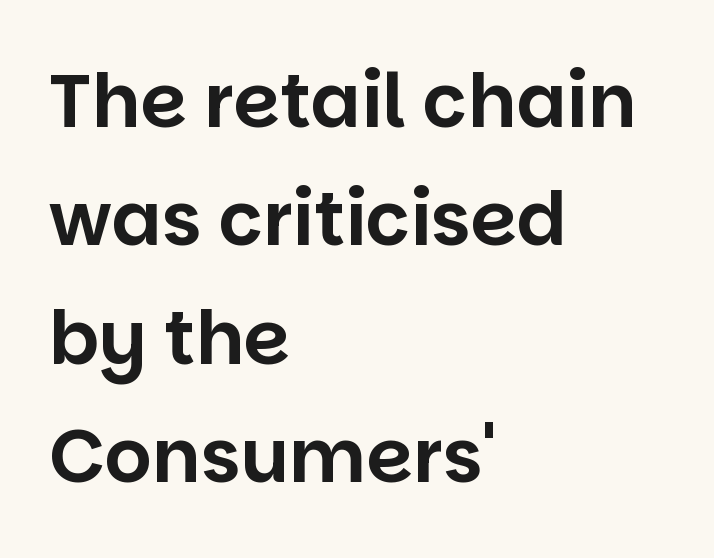
The image shows 74 px sans-serif type, upright; set left-aligned, normal line spacing (1.6x), normal letter spacing, not underlined; low stroke contrast and a large x-height.
